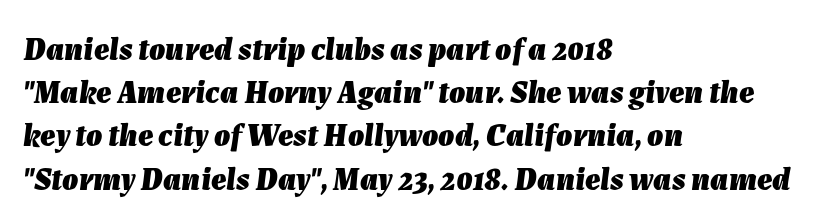
{"italic": "yes", "lean": "right", "slant_degrees": 7, "bold": "yes", "weight": "heavy", "width": "normal", "stroke_contrast": "low", "x_height": "medium", "monospaced": "no", "underline": "no", "align": "left", "line_spacing": "normal", "line_spacing_ratio": 1.35, "letter_spacing": "normal", "letter_spacing_em": 0.0, "glyph_px": 32}
